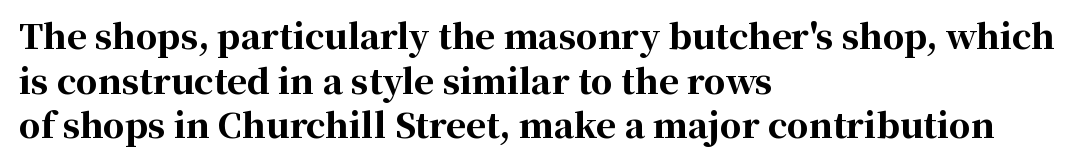
{"serif": "yes", "italic": "no", "bold": "yes", "weight": "bold", "width": "normal", "stroke_contrast": "high", "x_height": "medium", "monospaced": "no", "underline": "no", "align": "left", "line_spacing": "normal", "line_spacing_ratio": 1.31, "letter_spacing": "normal", "letter_spacing_em": 0.0, "glyph_px": 34}
